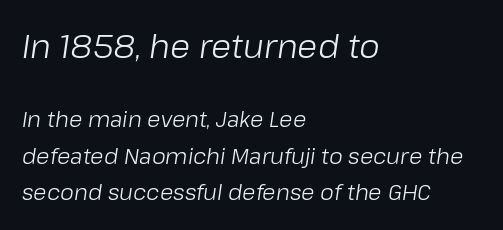
Horizontal bands of white between lines are of average thickness. A clean baseline with only descenders dipping below it. The axis of the letterforms is tilted away from vertical. Casual observation: everything's shoved over to the left. Size contrast runs from large at the top to small at the bottom. The letterforms sit shoulder to shoulder at normal distance.
